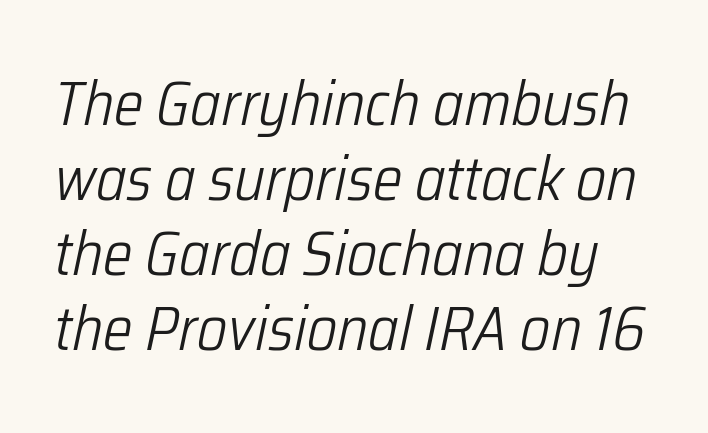
{"italic": "yes", "lean": "right", "slant_degrees": 12, "bold": "no", "weight": "light", "width": "condensed", "stroke_contrast": "low", "x_height": "medium", "monospaced": "no", "underline": "no", "line_spacing_ratio": 1.21, "letter_spacing": "normal", "letter_spacing_em": 0.0, "glyph_px": 62}
